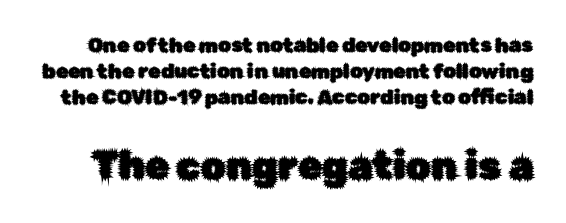
Does the lettering tilt? It doesn't — this is upright. Only glyphs here, with clear space below each row. Varying glyph widths throughout — classic text-font behaviour. The text was rendered using a sans face with plain stroke endings. The type is set solid horizontally, with unmodified tracking. Top chunk: small. Bottom chunk: large.
